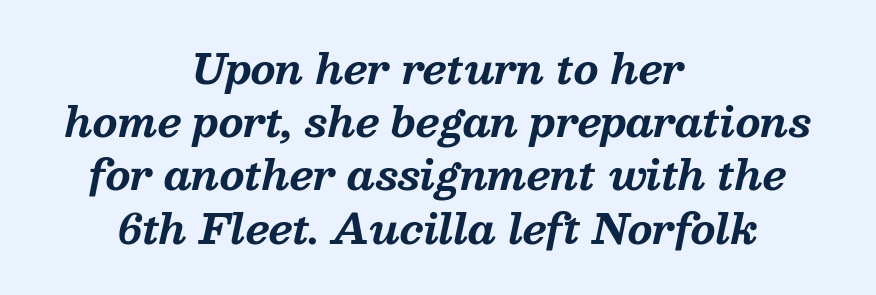
Q: Is the text bold? A: Yes.
Q: Is the text italic (slanted)? A: Yes, it leans right by about 13 degrees.
Q: Is the typeface a serif or a sans-serif typeface? A: Serif.
Q: Is the text underlined? A: No.
Q: How is the paragraph aligned? A: Centered.
Q: Is the spacing between letters normal or unusually wide? A: Normal.
Q: Is the spacing between lines tight, normal or loose? A: Normal.
Q: Width (condensed, normal, or wide)? A: Normal.
Q: Stroke contrast? A: Medium.
Q: x-height? A: Medium.
Q: Monospaced? A: No.
